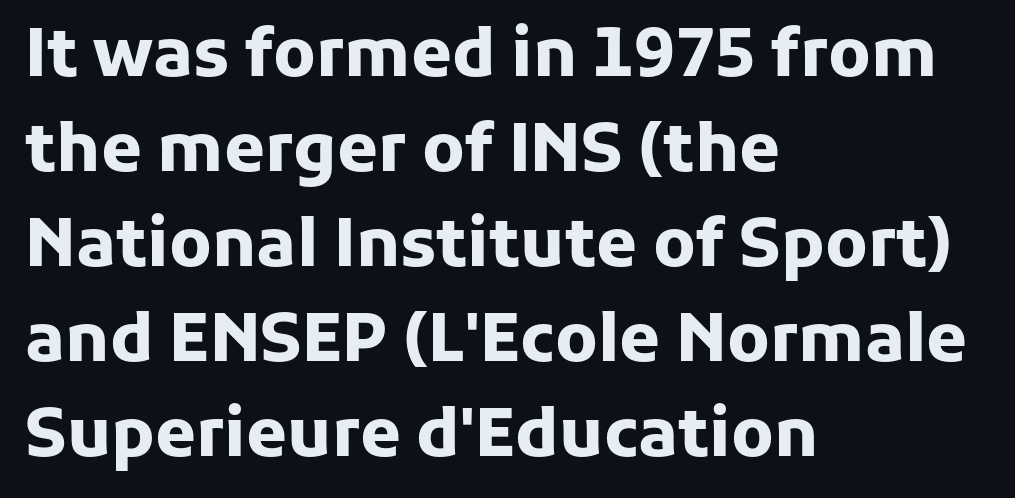
The image shows 66 px heavy sans-serif type, upright; set left-aligned, normal line spacing (1.44x), normal letter spacing, not underlined; low stroke contrast and a medium x-height.
